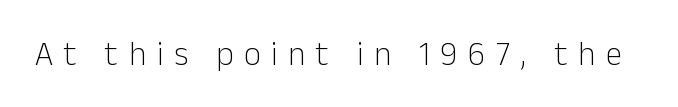
The image shows 33 px light sans-serif type, upright; set unusually wide letter spacing (+0.32 em), not underlined; low stroke contrast and a medium x-height.
